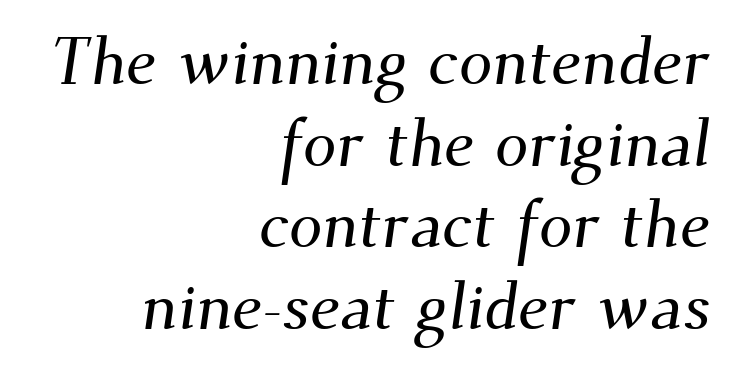
The image shows 67 px serif type; set right-aligned, line spacing 1.22x, normal letter spacing, not underlined; medium stroke contrast and a small x-height.
